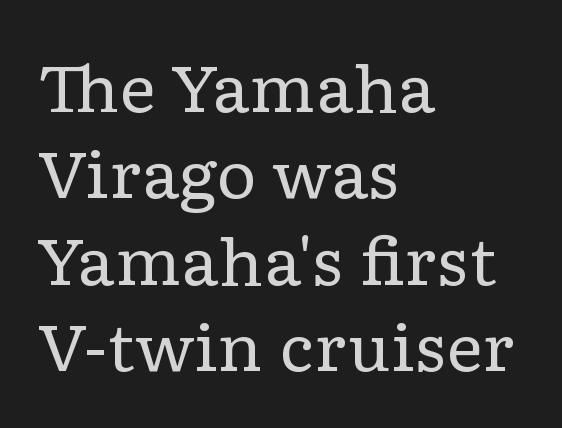
Q: Is the text bold? A: No.
Q: Is the text italic (slanted)? A: No, it is upright.
Q: Is the typeface a serif or a sans-serif typeface? A: Serif.
Q: Is the text underlined? A: No.
Q: How is the paragraph aligned? A: Left-aligned.
Q: Is the spacing between letters normal or unusually wide? A: Normal.
Q: Is the spacing between lines tight, normal or loose? A: Normal.
Q: Width (condensed, normal, or wide)? A: Wide.
Q: Stroke contrast? A: Low.
Q: x-height? A: Medium.
Q: Monospaced? A: No.
